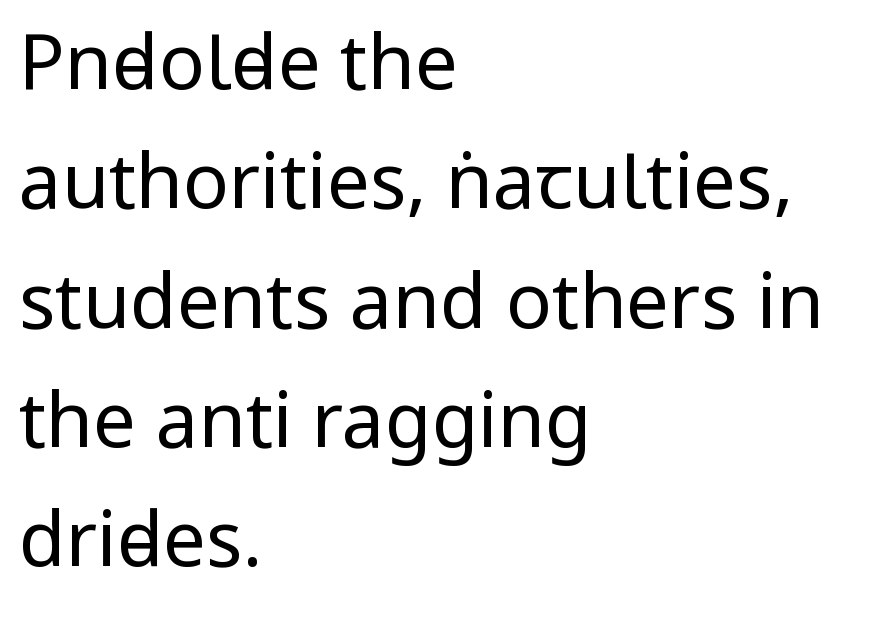
The string is rendered with underlining switched off. Typeset ragged right — the left edge is the straight one. The face used here is a sans, in the tradition of grotesques and geometrics. Posture: upright roman. No heavy texture on the line: the type isn't bold. Character widths vary here, with narrow letters taking less room than wide ones.
